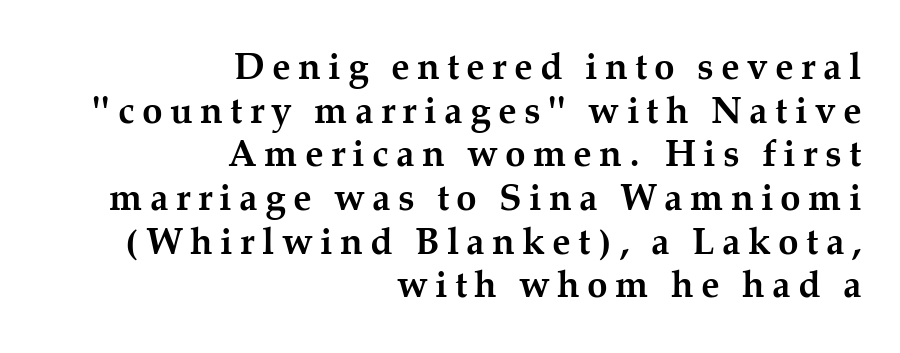
Q: Is the text bold? A: Yes.
Q: Is the text italic (slanted)? A: No, it is upright.
Q: Is the typeface a serif or a sans-serif typeface? A: Serif.
Q: Is the text underlined? A: No.
Q: How is the paragraph aligned? A: Right-aligned.
Q: Is the spacing between letters normal or unusually wide? A: Unusually wide.
Q: Width (condensed, normal, or wide)? A: Normal.
Q: Stroke contrast? A: Medium.
Q: x-height? A: Medium.
Q: Monospaced? A: No.
